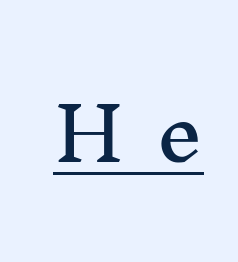
Rendered with straight, roman letterforms. Each letter keeps its own natural width here, so spacing adapts to shape. Display-style spreading of the glyphs; the letterfit is very open. These lines are composed in type with serifs.
